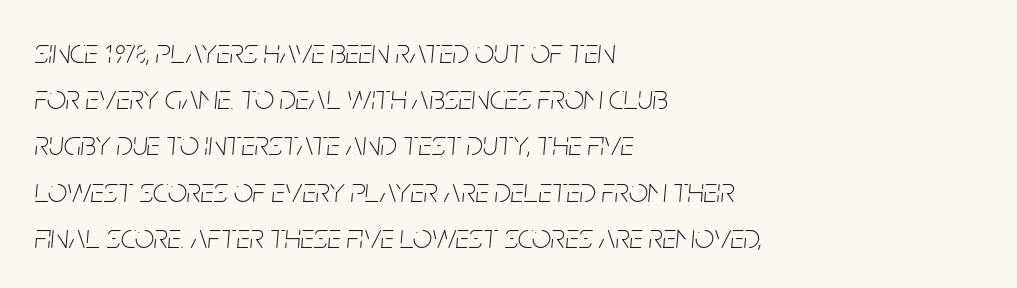
The image shows 34 px thin, condensed type, italic (leaning right); set left-aligned, normal line spacing (1.36x), normal letter spacing, not underlined; low stroke contrast and a large x-height.
